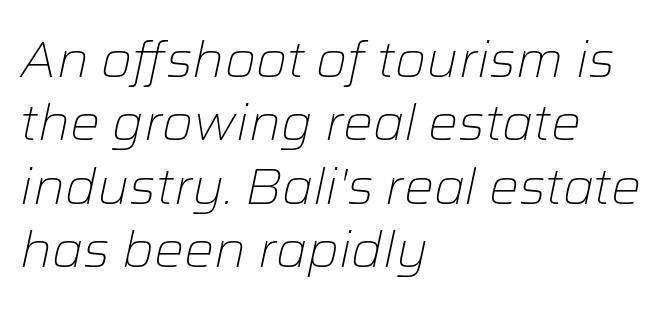
The passage shown has conventional tracking throughout. The passage shown leans; its letterforms are oblique. This rendering uses left alignment, leaving the right contour irregular. The space directly below the letters is spotless. A typesetter would call this proportional, since set widths differ per character.
